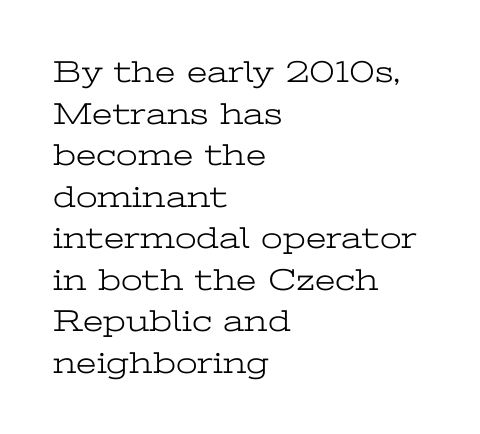
A typesetter would mark this as roman, not italic. These lines are composed in type with serifs. Summary of vertical rhythm: regular, with standard interline spacing. Underline: absent.
